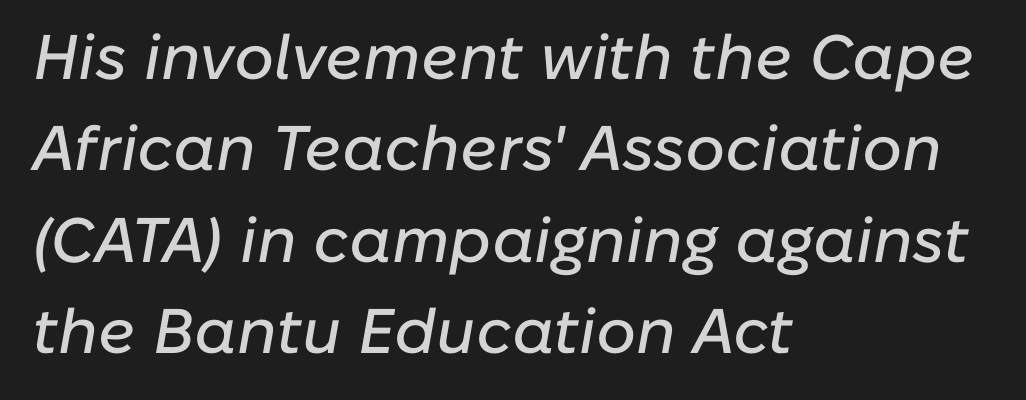
The image shows 63 px text type, italic (leaning right); set left-aligned, normal line spacing (1.45x), normal letter spacing, not underlined; low stroke contrast and a medium x-height.
